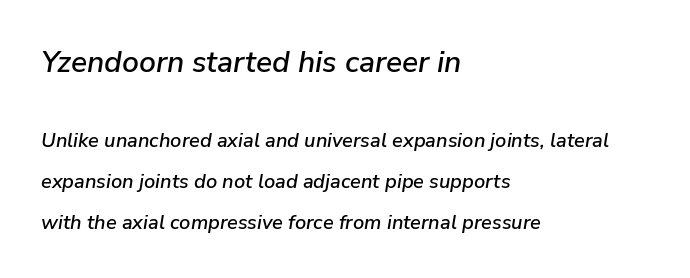
Q: Is the text italic (slanted)? A: Yes, it leans right by about 9 degrees.
Q: Is the text underlined? A: No.
Q: How is the paragraph aligned? A: Left-aligned.
Q: Is the spacing between letters normal or unusually wide? A: Normal.
Q: Is the spacing between lines tight, normal or loose? A: Loose.
Q: Which block of text is set in a larger size, the first (top) or the second (bottom)? A: The first (top) one.
Q: Width (condensed, normal, or wide)? A: Normal.
Q: Stroke contrast? A: Low.
Q: x-height? A: Medium.
Q: Monospaced? A: No.
